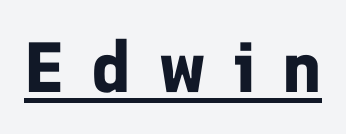
The image shows 71 px bold sans-serif type, upright; set unusually wide letter spacing (+0.38 em), underlined; low stroke contrast and a medium x-height.
